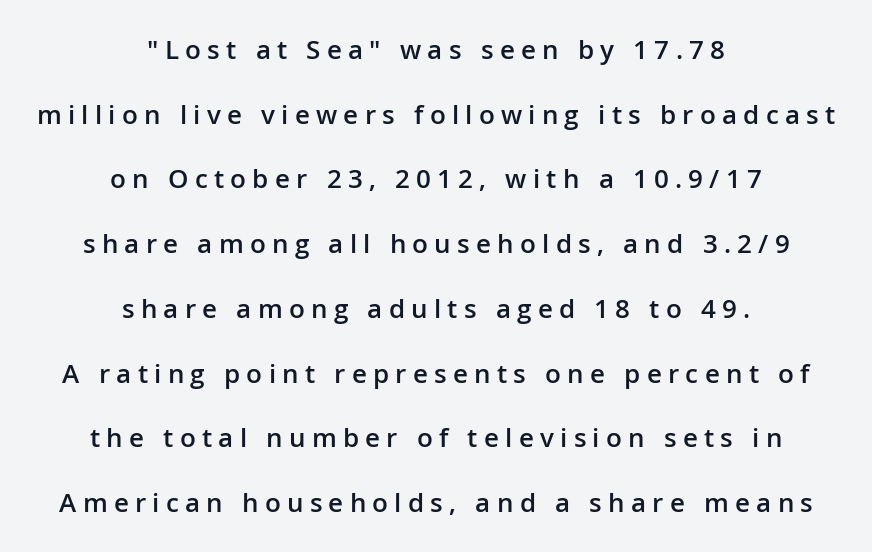
The image shows 26 px text type, upright; set centered, loose line spacing (2.49x), unusually wide letter spacing (+0.24 em), not underlined.
